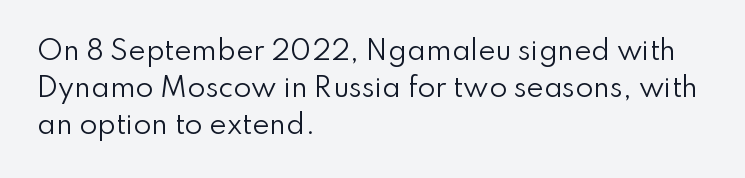
Q: Is the text bold? A: No.
Q: Is the text italic (slanted)? A: No, it is upright.
Q: Is the text underlined? A: No.
Q: How is the paragraph aligned? A: Left-aligned.
Q: Is the spacing between letters normal or unusually wide? A: Normal.
Q: Is the spacing between lines tight, normal or loose? A: Normal.
